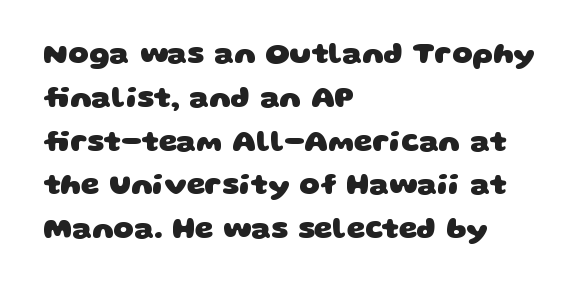
Nobody drew a line under any word here. Font category for this specimen: sans-serif. A typesetter would call this proportional, since set widths differ per character. Honestly, the letter spacing is just normal — you wouldn't notice it. Summary of vertical rhythm: regular, with standard interline spacing. The passage shown is emphatically bold.
